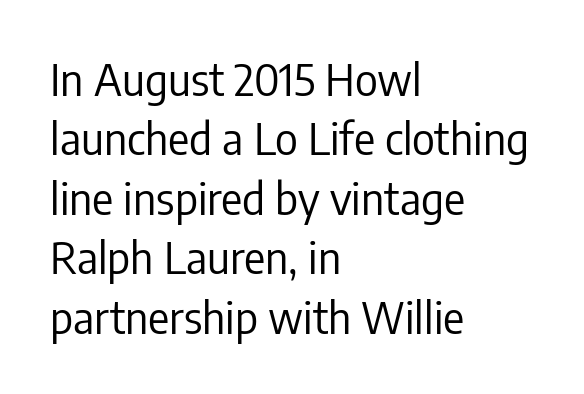
The image shows 44 px regular-weight, condensed sans-serif type, upright; set left-aligned, normal line spacing (1.35x), normal letter spacing, not underlined; low stroke contrast and a medium x-height.
